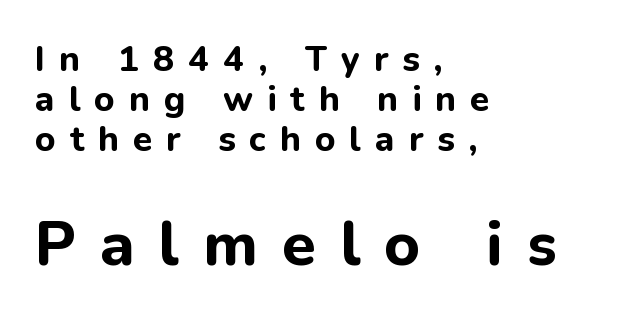
The image shows 61 px bold sans-serif type, upright; set left-aligned, tight line spacing (1.14x), unusually wide letter spacing (+0.4 em), not underlined; the second (bottom) block is 1.74x larger; low stroke contrast and a medium x-height.
